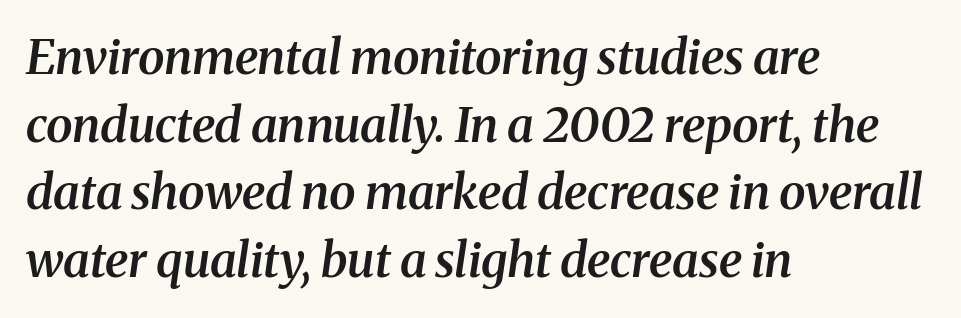
{"serif": "yes", "italic": "yes", "lean": "right", "slant_degrees": 8, "bold": "semi", "weight": "semibold", "width": "normal", "stroke_contrast": "medium", "x_height": "medium", "monospaced": "no", "underline": "no", "align": "left", "line_spacing": "normal", "line_spacing_ratio": 1.41, "letter_spacing": "normal", "letter_spacing_em": 0.0, "glyph_px": 48}
